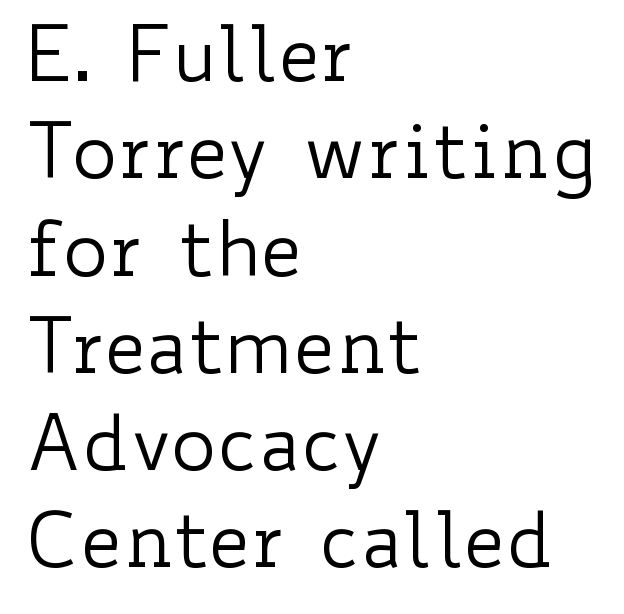
Honestly, the row spacing looks completely unremarkable. A classic flush-left, rag-right setting is used for this passage. Every character sits straight up, as roman type does. Beneath every word, the page is bare.
